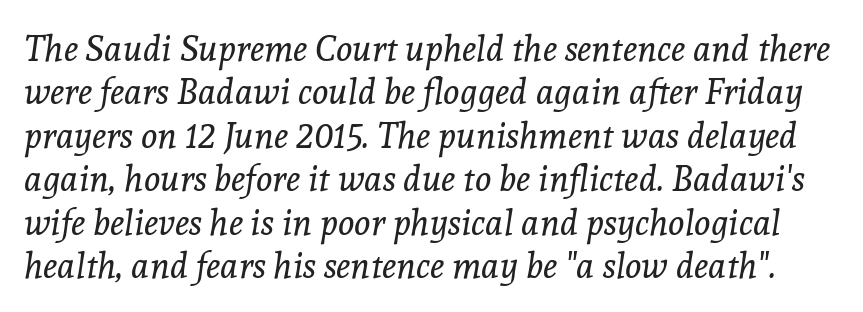
{"serif": "yes", "italic": "yes", "lean": "right", "slant_degrees": 8, "bold": "no", "weight": "regular", "width": "normal", "x_height": "medium", "monospaced": "no", "underline": "no", "line_spacing_ratio": 1.24, "letter_spacing": "normal", "letter_spacing_em": 0.0, "glyph_px": 35}
